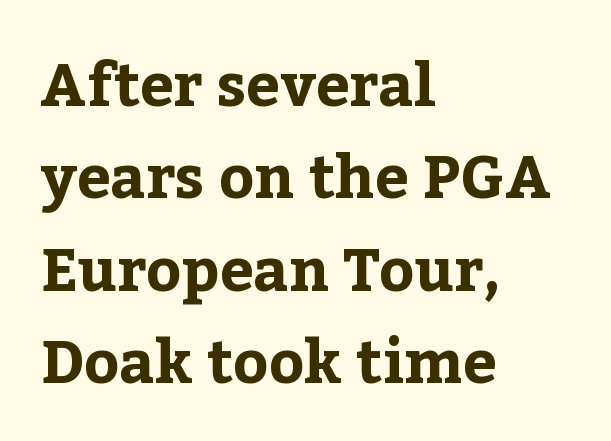
{"serif": "yes", "italic": "no", "bold": "yes", "weight": "bold", "width": "normal", "stroke_contrast": "low", "x_height": "medium", "monospaced": "no", "underline": "no", "align": "left", "line_spacing": "normal", "line_spacing_ratio": 1.54, "letter_spacing": "normal", "letter_spacing_em": 0.0, "glyph_px": 60}
